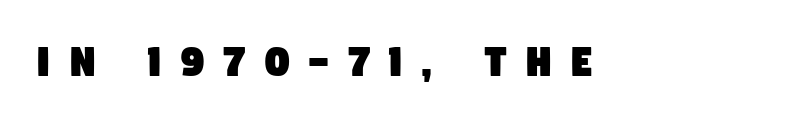
Decoration check: the copy has no underline. This rendering widens character spacing well past its baseline value. The passage shown is typed in a proportional face where columns would drift. Look at the bottom of the vertical strokes: they stop flat, with no serifs.
